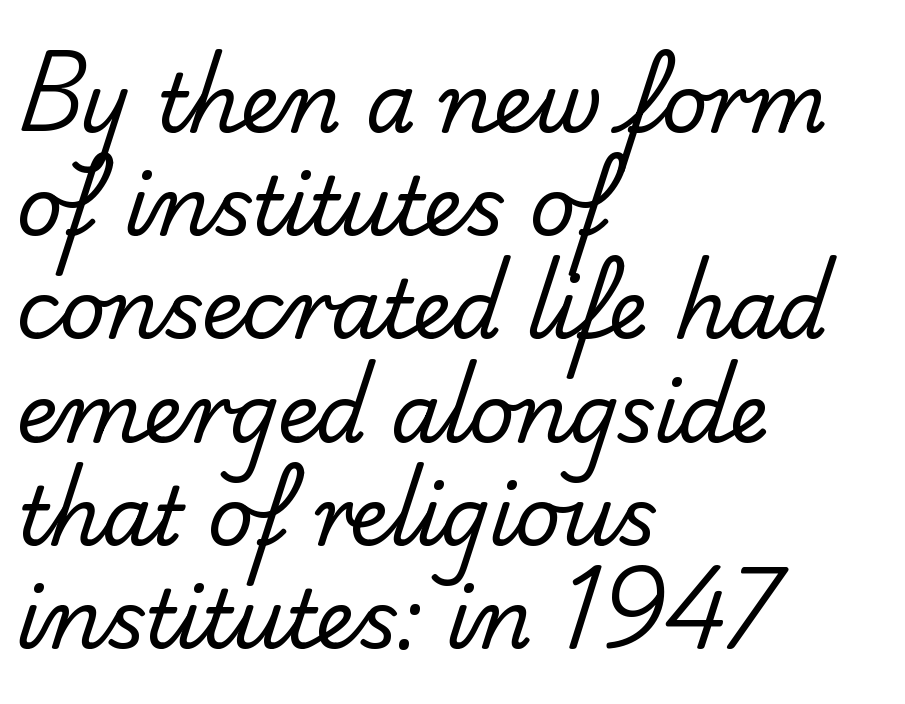
The image shows 80 px regular-weight sans-serif type; set left-aligned, normal line spacing (1.29x), normal letter spacing, not underlined; low stroke contrast and a small x-height.
